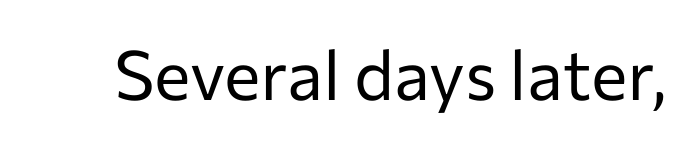
The image shows 69 px regular-weight sans-serif type, upright; set normal letter spacing, not underlined; low stroke contrast and a medium x-height.
